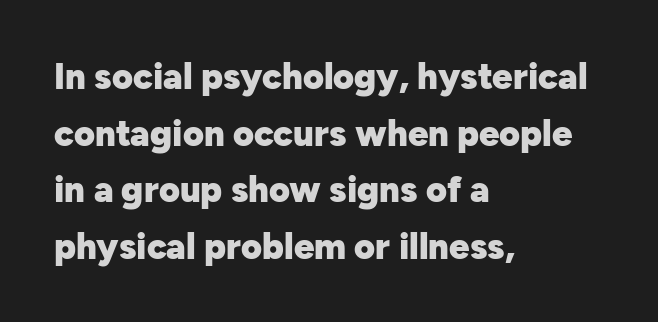
Do the letters lean? They stand straight. Typographically, this falls in the sans-serif category. This sample keeps an unexceptional amount of space between lines. Descender tails drop into unmarked territory. You could call the tracking neutral — neither tight nor loose.
